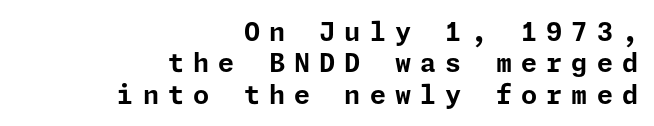
Q: Is the text bold? A: Yes.
Q: Is the text italic (slanted)? A: No, it is upright.
Q: Is the text underlined? A: No.
Q: How is the paragraph aligned? A: Right-aligned.
Q: Is the spacing between letters normal or unusually wide? A: Unusually wide.
